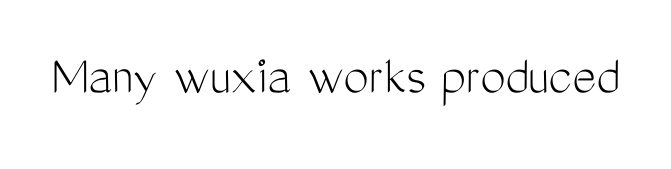
Q: Is the text bold? A: No.
Q: Is the text italic (slanted)? A: No, it is upright.
Q: Is the typeface a serif or a sans-serif typeface? A: Sans-serif.
Q: Is the text underlined? A: No.
Q: Is the spacing between letters normal or unusually wide? A: Normal.
Q: Width (condensed, normal, or wide)? A: Condensed.
Q: Stroke contrast? A: Medium.
Q: x-height? A: Medium.
Q: Monospaced? A: No.
